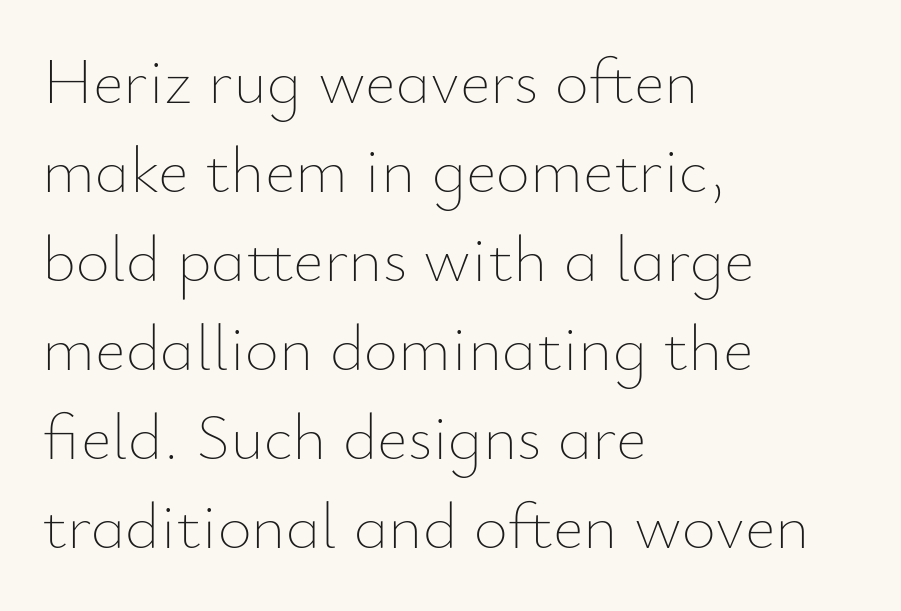
These lines stack with their left ends in a neat column. These lines are rendered in a variable-pitch font. Stroke thickness stays within the range of a standard reading face or lighter. The space between consecutive lines is moderate. The letters sit at their default tracking, neither squeezed nor spread.
